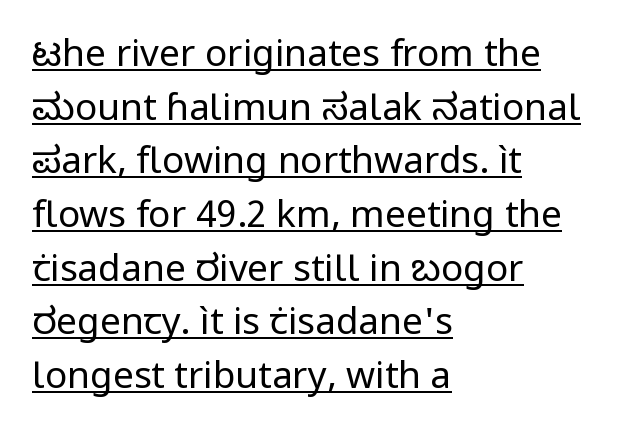
The image shows 37 px regular-weight sans-serif type, upright; set left-aligned, normal line spacing (1.45x), normal letter spacing, underlined; low stroke contrast and a medium x-height.
